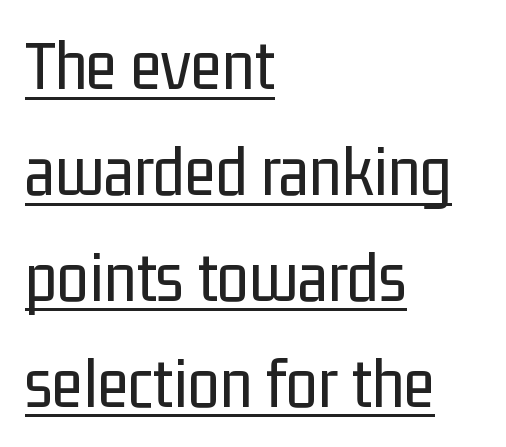
{"serif": "no", "italic": "no", "bold": "no", "weight": "regular", "width": "condensed", "stroke_contrast": "low", "x_height": "medium", "monospaced": "no", "underline": "yes", "align": "left", "line_spacing": "normal", "line_spacing_ratio": 1.47, "letter_spacing": "normal", "letter_spacing_em": 0.0, "glyph_px": 72}
